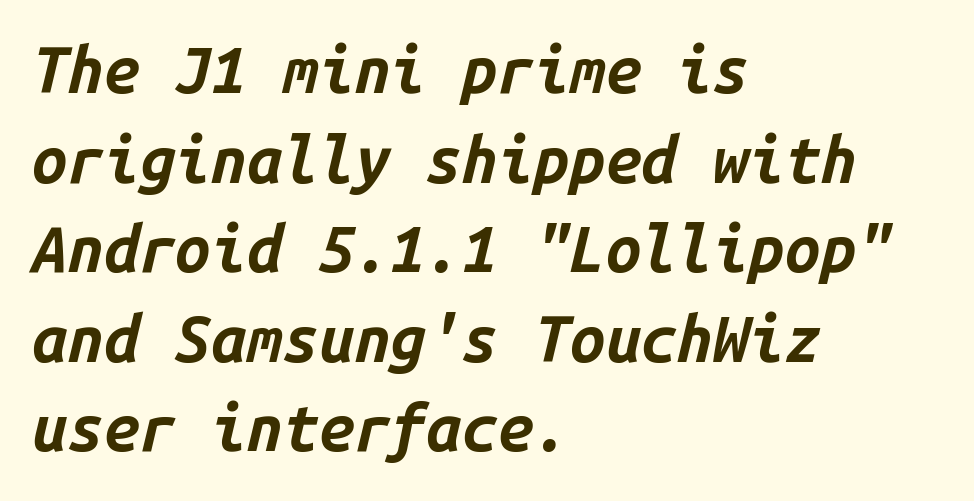
The image shows 64 px bold type, italic (leaning right), monospaced; set left-aligned, normal line spacing (1.4x), normal letter spacing, not underlined; low stroke contrast and a medium x-height.
